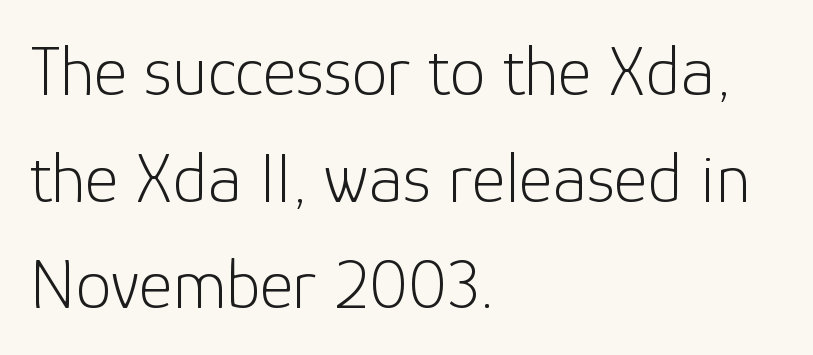
Q: Is the text bold? A: No.
Q: Is the text italic (slanted)? A: No, it is upright.
Q: Is the typeface a serif or a sans-serif typeface? A: Sans-serif.
Q: Is the text underlined? A: No.
Q: How is the paragraph aligned? A: Left-aligned.
Q: Is the spacing between letters normal or unusually wide? A: Normal.
Q: Is the spacing between lines tight, normal or loose? A: Normal.
Q: Width (condensed, normal, or wide)? A: Normal.
Q: Stroke contrast? A: Low.
Q: x-height? A: Medium.
Q: Monospaced? A: No.
